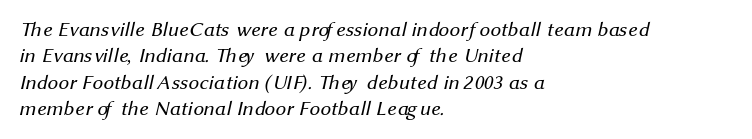
There is no visible air inserted between adjacent glyphs. A quiet, ordinary-to-light weight characterises the typeface. Bare-footed words on every line. The setting favours the left margin, as ordinary paragraphs usually do.
